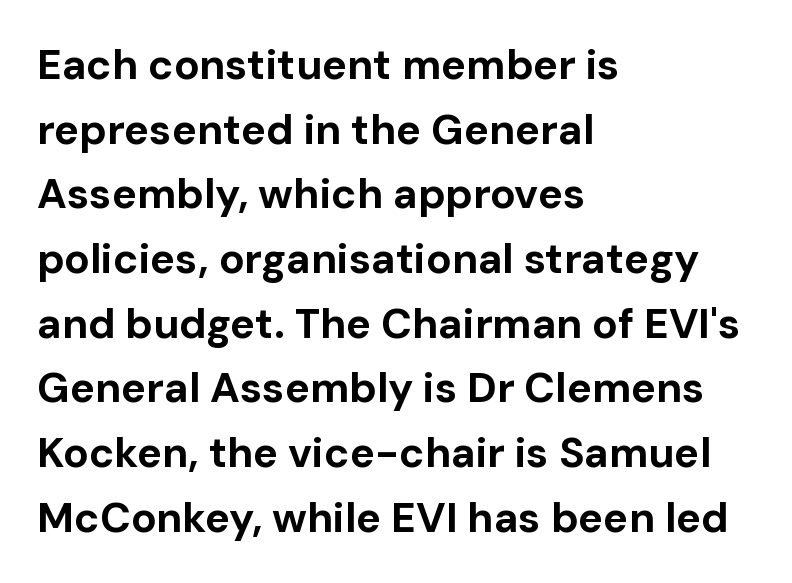
Q: Is the text bold? A: Yes.
Q: Is the text italic (slanted)? A: No, it is upright.
Q: Is the typeface a serif or a sans-serif typeface? A: Sans-serif.
Q: Is the text underlined? A: No.
Q: How is the paragraph aligned? A: Left-aligned.
Q: Is the spacing between letters normal or unusually wide? A: Normal.
Q: Is the spacing between lines tight, normal or loose? A: Normal.
Q: Width (condensed, normal, or wide)? A: Normal.
Q: Stroke contrast? A: Low.
Q: x-height? A: Medium.
Q: Monospaced? A: No.
